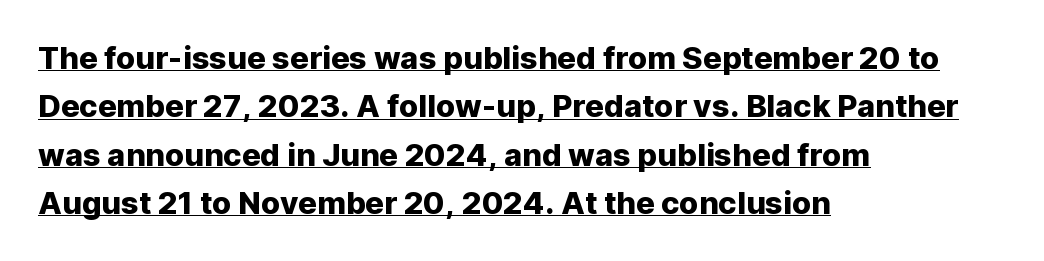
Q: Is the text italic (slanted)? A: No, it is upright.
Q: Is the typeface a serif or a sans-serif typeface? A: Sans-serif.
Q: Is the text underlined? A: Yes.
Q: How is the paragraph aligned? A: Left-aligned.
Q: Is the spacing between letters normal or unusually wide? A: Normal.
Q: Is the spacing between lines tight, normal or loose? A: Normal.
Q: Width (condensed, normal, or wide)? A: Normal.
Q: Stroke contrast? A: Low.
Q: x-height? A: Medium.
Q: Monospaced? A: No.
